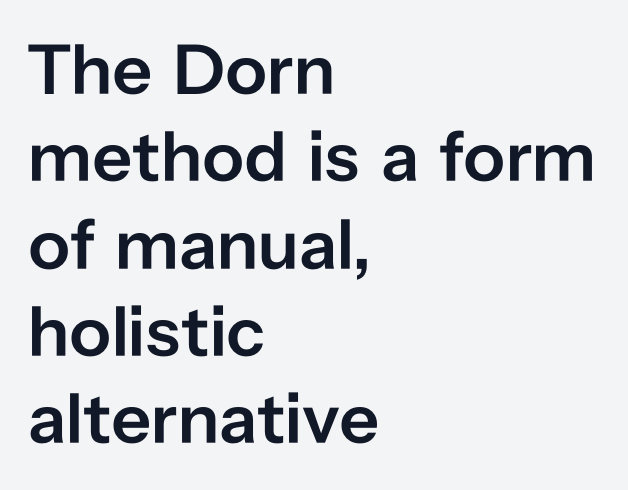
Q: Is the text bold? A: Semi-bold.
Q: Is the text italic (slanted)? A: No, it is upright.
Q: Is the typeface a serif or a sans-serif typeface? A: Sans-serif.
Q: Is the text underlined? A: No.
Q: How is the paragraph aligned? A: Left-aligned.
Q: Is the spacing between letters normal or unusually wide? A: Normal.
Q: Width (condensed, normal, or wide)? A: Normal.
Q: Stroke contrast? A: Low.
Q: x-height? A: Medium.
Q: Monospaced? A: No.
